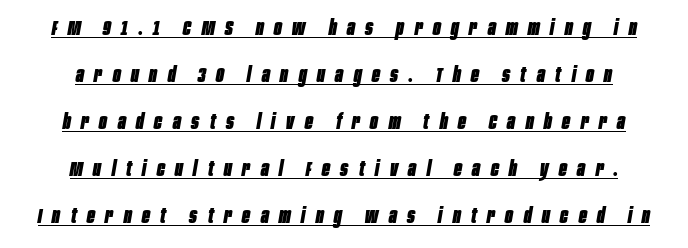
The image shows 21 px bold type, italic (leaning right); set centered, loose line spacing (2.24x), unusually wide letter spacing (+0.5 em), underlined.
